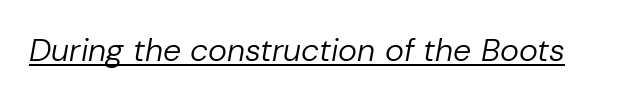
{"italic": "yes", "lean": "right", "slant_degrees": 10, "bold": "no", "weight": "regular", "width": "normal", "stroke_contrast": "low", "x_height": "medium", "monospaced": "no", "underline": "yes", "letter_spacing": "normal", "letter_spacing_em": 0.0, "glyph_px": 32}
